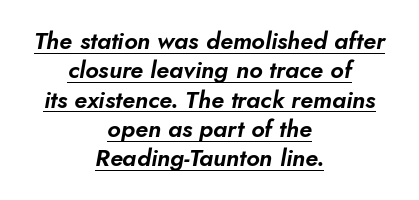
Q: Is the text italic (slanted)? A: Yes, it leans right by about 10 degrees.
Q: Is the text underlined? A: Yes.
Q: How is the paragraph aligned? A: Centered.
Q: Is the spacing between letters normal or unusually wide? A: Normal.
